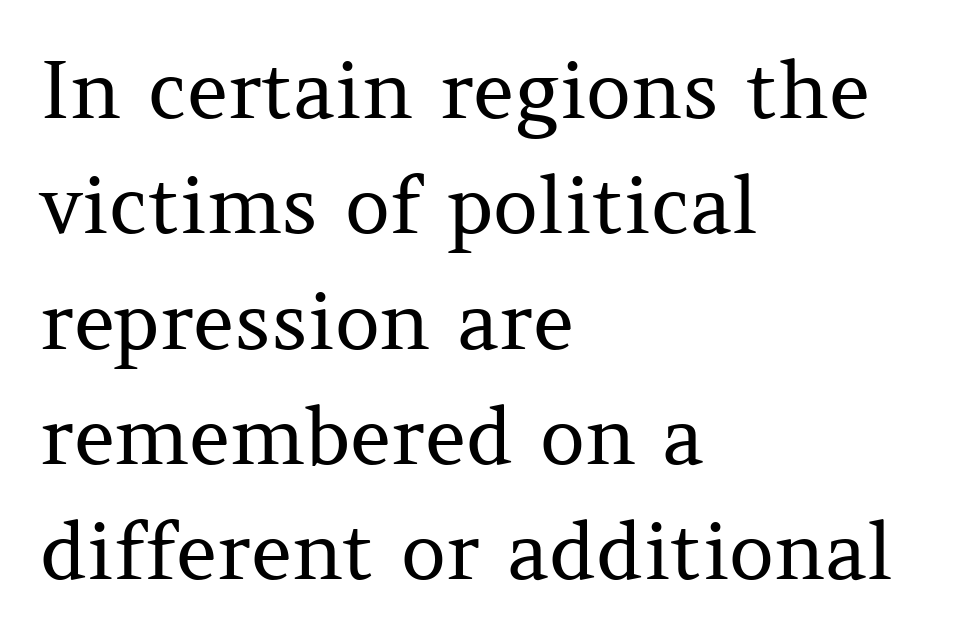
{"serif": "yes", "italic": "no", "bold": "no", "weight": "regular", "width": "normal", "stroke_contrast": "medium", "x_height": "medium", "monospaced": "no", "underline": "no", "align": "left", "line_spacing": "normal", "line_spacing_ratio": 1.46, "letter_spacing": "normal", "letter_spacing_em": 0.0, "glyph_px": 79}
